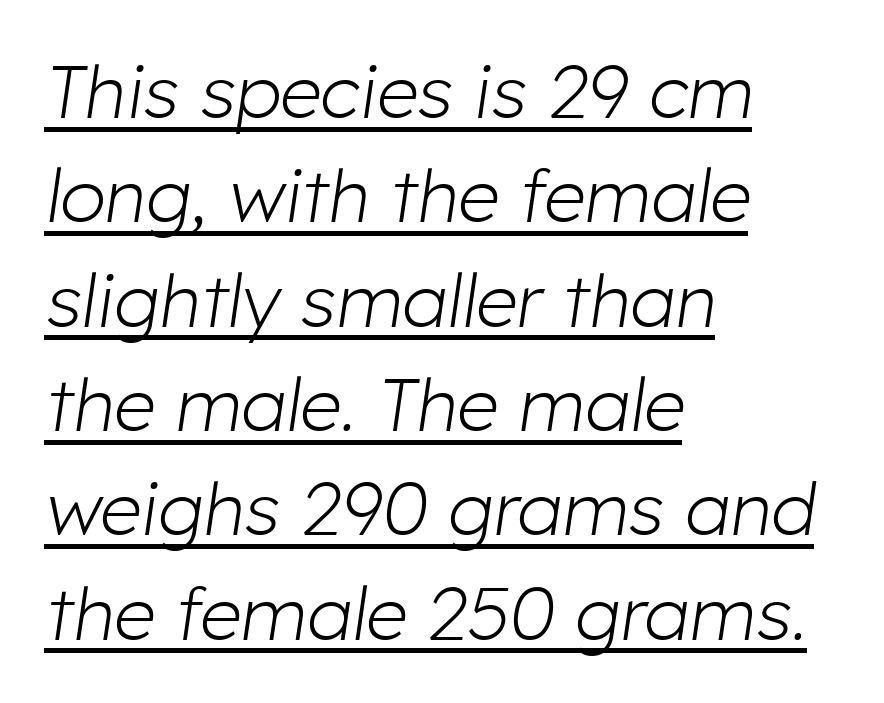
The image shows 74 px light type, italic (leaning right); set left-aligned, normal line spacing (1.41x), normal letter spacing, underlined; low stroke contrast and a medium x-height.
